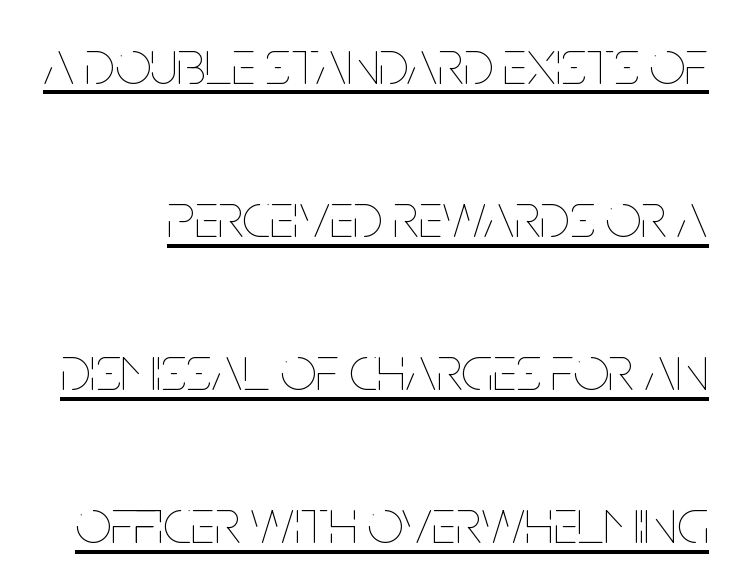
The font is comparable to plain body text, perhaps lighter. This sample uses plain, unmodified letter spacing. Is there any slant? The stems are plumb. This block would shrink considerably if given ordinary leading; it's expanded now.
